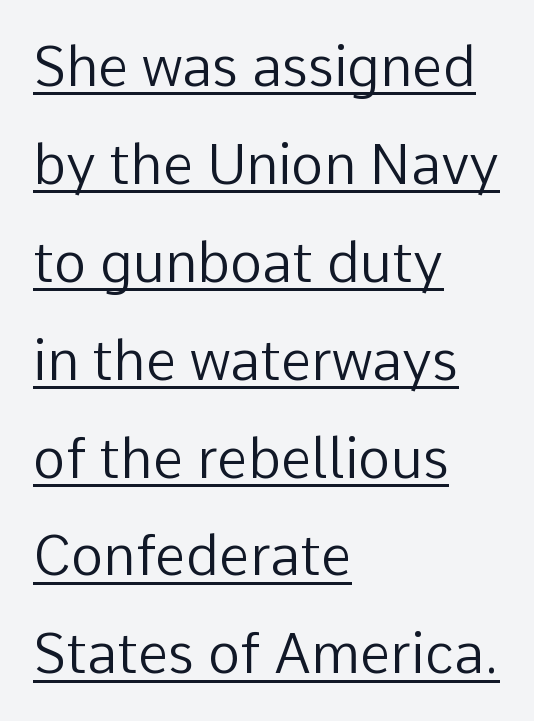
{"serif": "no", "italic": "no", "bold": "no", "weight": "regular", "width": "normal", "stroke_contrast": "low", "x_height": "medium", "monospaced": "no", "underline": "yes", "align": "left", "line_spacing_ratio": 1.78, "letter_spacing": "normal", "letter_spacing_em": 0.0, "glyph_px": 55}
